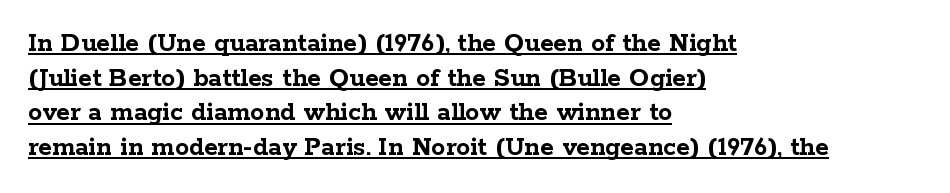
Q: Is the text bold? A: Yes.
Q: Is the text italic (slanted)? A: No, it is upright.
Q: Is the typeface a serif or a sans-serif typeface? A: Serif.
Q: Is the text underlined? A: Yes.
Q: How is the paragraph aligned? A: Left-aligned.
Q: Is the spacing between letters normal or unusually wide? A: Normal.
Q: Width (condensed, normal, or wide)? A: Wide.
Q: Stroke contrast? A: Low.
Q: x-height? A: Medium.
Q: Monospaced? A: No.
